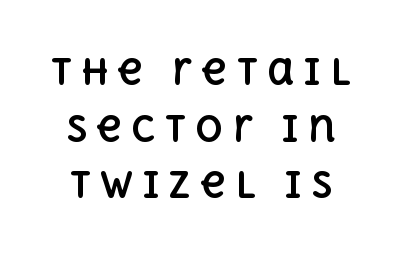
The image shows 35 px bold type, upright; set normal line spacing (1.62x), unusually wide letter spacing (+0.26 em), not underlined; a large x-height.
